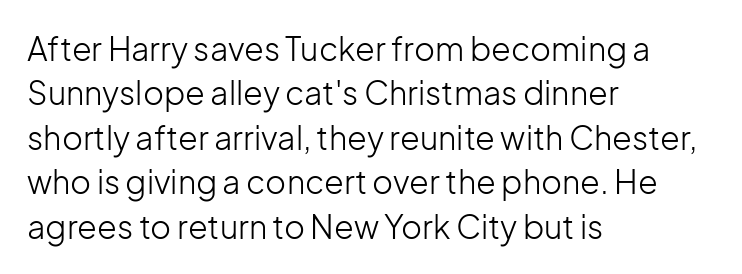
Q: Is the text bold? A: No.
Q: Is the text italic (slanted)? A: No, it is upright.
Q: Is the typeface a serif or a sans-serif typeface? A: Sans-serif.
Q: Is the text underlined? A: No.
Q: How is the paragraph aligned? A: Left-aligned.
Q: Is the spacing between letters normal or unusually wide? A: Normal.
Q: Is the spacing between lines tight, normal or loose? A: Normal.
Q: Width (condensed, normal, or wide)? A: Normal.
Q: Stroke contrast? A: Low.
Q: x-height? A: Medium.
Q: Monospaced? A: No.
